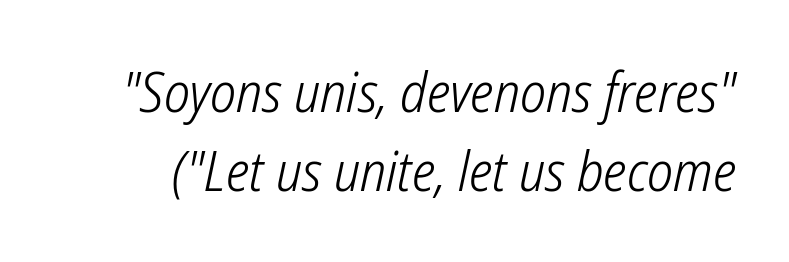
The passage shown is not bold in any degree. Is there much room between lines? A standard amount, neither cramped nor airy. Nobody touched the tracking dial on this one. The passage shown is typeset with a sans-serif family.
